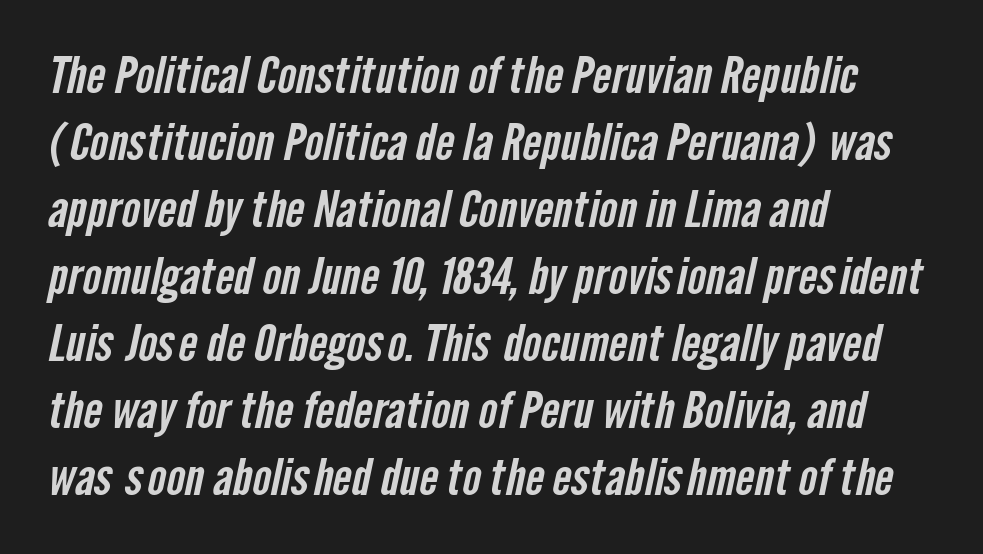
The image shows 50 px condensed sans-serif type; set left-aligned, normal line spacing (1.34x), normal letter spacing, not underlined; low stroke contrast and a medium x-height.
